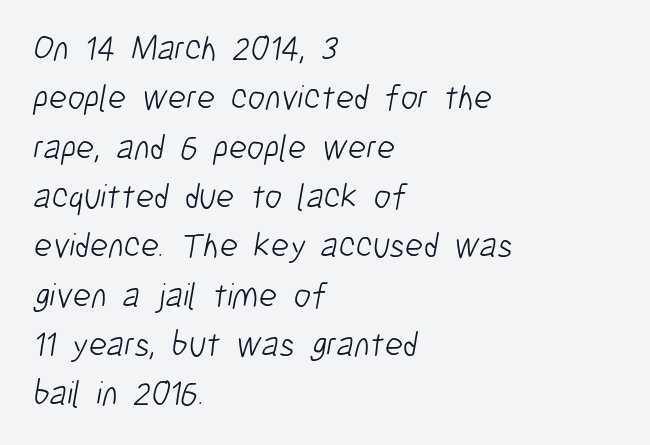
Students, note that the glyphs here touch the page at normal intervals. The passage shown is not bold in any degree. These lines are rendered in a variable-pitch font. In terms of leading, this rendering sits right in the middle. Visually the block forms a straight wall on the left and a jagged coastline on the right. The glyphs are unaccompanied by any horizontal stroke below them.
